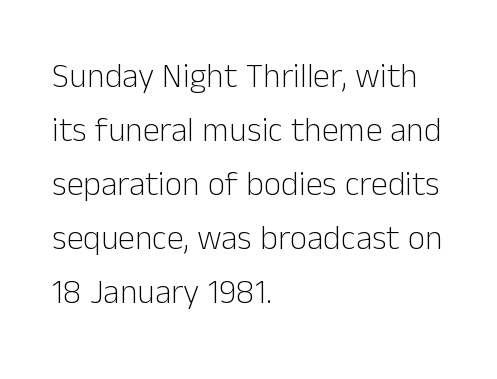
The image shows 34 px light sans-serif type, upright; set left-aligned, normal line spacing (1.59x), normal letter spacing, not underlined; low stroke contrast and a medium x-height.
